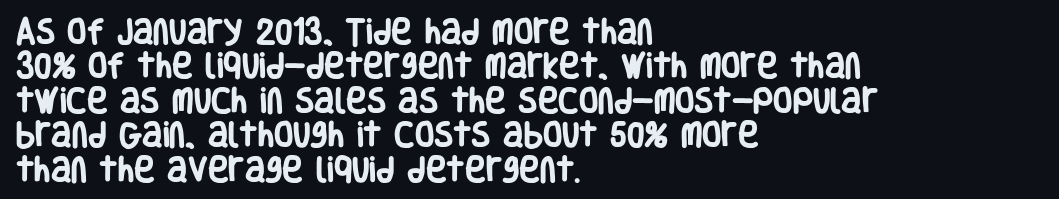
Q: Is the text bold? A: Yes.
Q: Is the text italic (slanted)? A: No, it is upright.
Q: Is the typeface a serif or a sans-serif typeface? A: Sans-serif.
Q: Is the text underlined? A: No.
Q: How is the paragraph aligned? A: Left-aligned.
Q: Is the spacing between letters normal or unusually wide? A: Normal.
Q: Width (condensed, normal, or wide)? A: Condensed.
Q: Stroke contrast? A: Low.
Q: x-height? A: Large.
Q: Monospaced? A: No.
